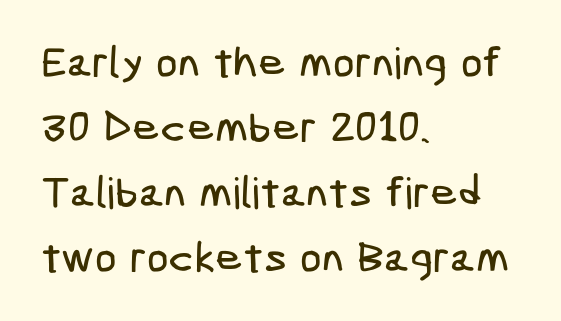
Has an underline been added? It has not. The line-height multiplier appears to be the usual default. You could call the tracking neutral — neither tight nor loose. I'd call this a sans setting — the letters go barefoot. Visually the block forms a straight wall on the left and a jagged coastline on the right.
